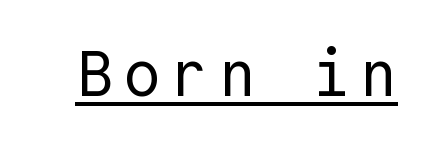
{"serif": "no", "italic": "no", "bold": "no", "weight": "regular", "width": "normal", "x_height": "medium", "monospaced": "yes", "underline": "yes", "glyph_px": 63}
